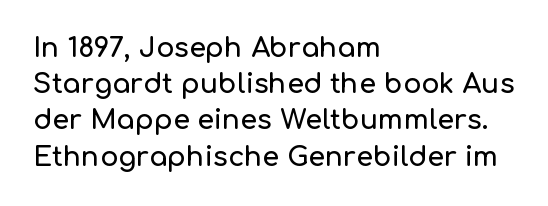
A normal amount of white space separates one row of letters from the next. Rendered with straight, roman letterforms. Rule under the text: the space is simply empty. Glyph-to-glyph distance matches everyday printed text. Horizontal alignment here is leftward, the default for most running prose.
